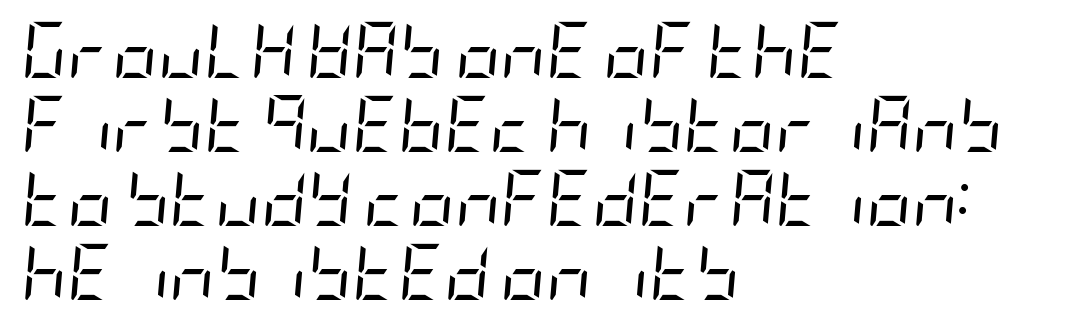
The letters are slanted; this is an italic face. Words appear dense and cohesive because spacing is normal. The setting favours the left margin, as ordinary paragraphs usually do. Honestly, the row spacing looks completely unremarkable. The space directly below the letters is spotless. The strokes carry an ordinary text weight at most.
